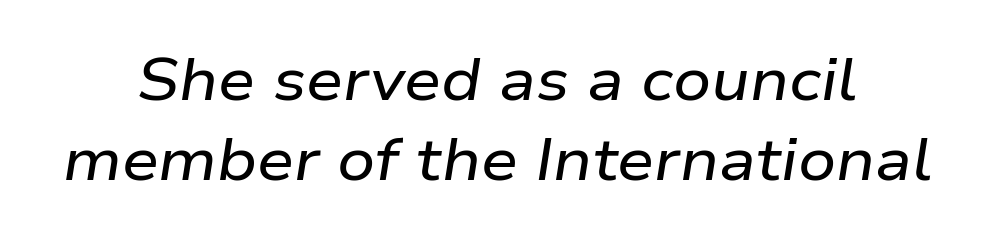
{"italic": "yes", "lean": "right", "slant_degrees": 9, "width": "wide", "stroke_contrast": "low", "x_height": "medium", "monospaced": "no", "underline": "no", "align": "center", "line_spacing": "normal", "line_spacing_ratio": 1.36, "letter_spacing": "normal", "letter_spacing_em": 0.0, "glyph_px": 59}
